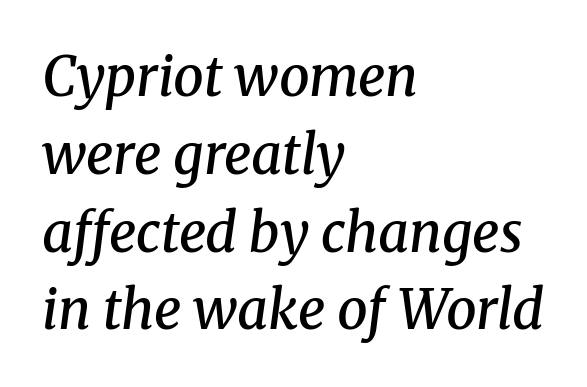
These lines stack with their left ends in a neat column. Stems and bowls a touch heavier than normal — semibold. What stands out about the letter spacing? Nothing — it is the standard amount. This rendering features lettering with no underline. Compared with ordinary roman type, these characters are visibly tilted. The face used here is proportionally spaced, like ordinary book or web type.
